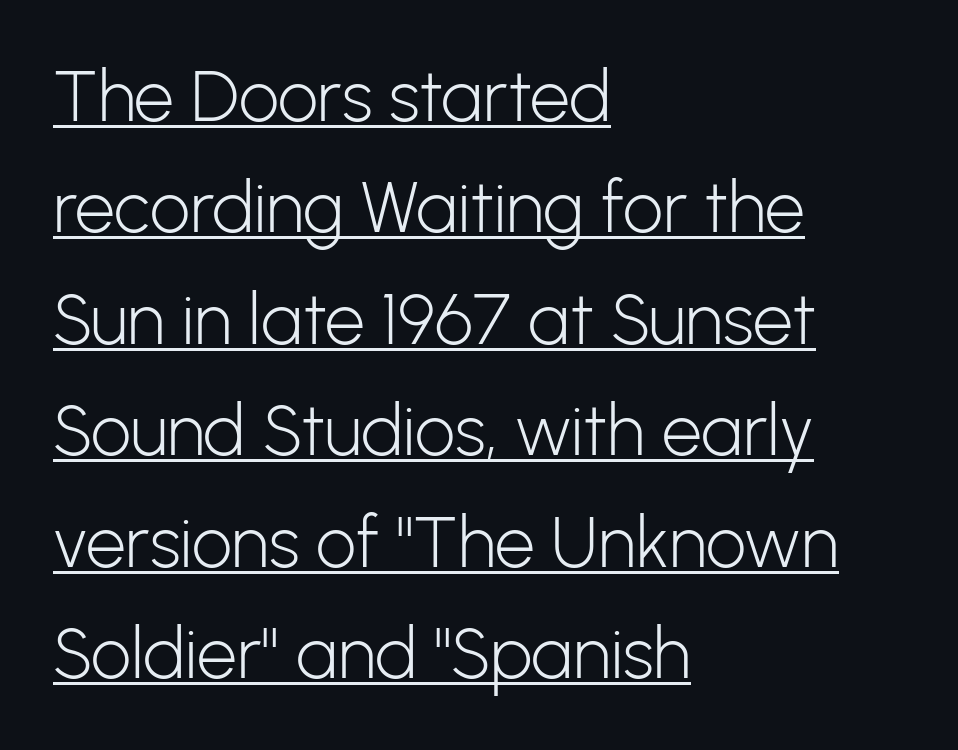
{"serif": "no", "italic": "no", "bold": "no", "weight": "light", "width": "normal", "stroke_contrast": "low", "x_height": "medium", "monospaced": "no", "underline": "yes", "align": "left", "line_spacing": "normal", "line_spacing_ratio": 1.57, "letter_spacing": "normal", "letter_spacing_em": 0.0, "glyph_px": 71}
